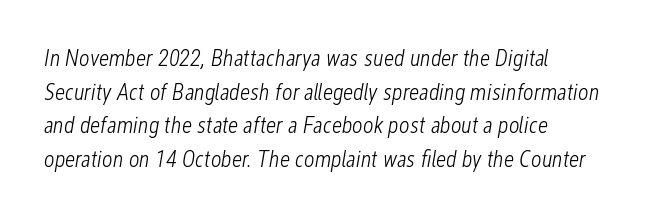
{"italic": "yes", "lean": "right", "slant_degrees": 12, "bold": "no", "underline": "no", "align": "left", "line_spacing": "normal", "line_spacing_ratio": 1.46, "letter_spacing": "normal", "letter_spacing_em": 0.0, "glyph_px": 23}
